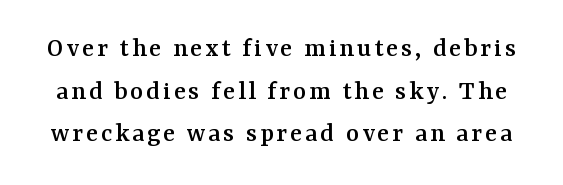
Beneath every word, the page is bare. The rendering uses a moderate line-height, typical for paragraphs. A typesetter would mark this as roman, not italic. To sum up the face: it has serifs. Spacing verdict: proportional, widths tailored to each character.
